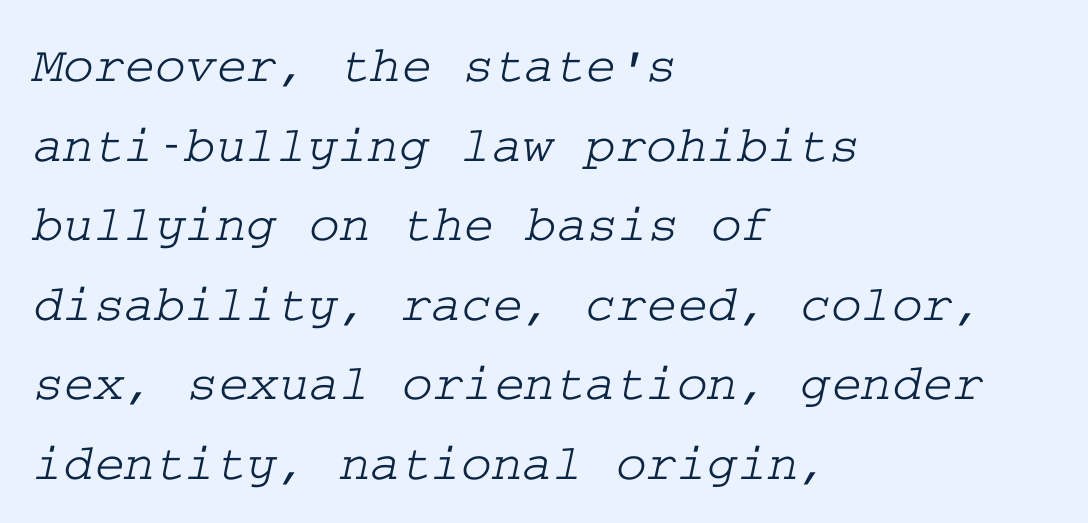
The image shows 52 px wide serif type; set left-aligned, normal line spacing (1.53x), normal letter spacing, not underlined; low stroke contrast and a medium x-height.
